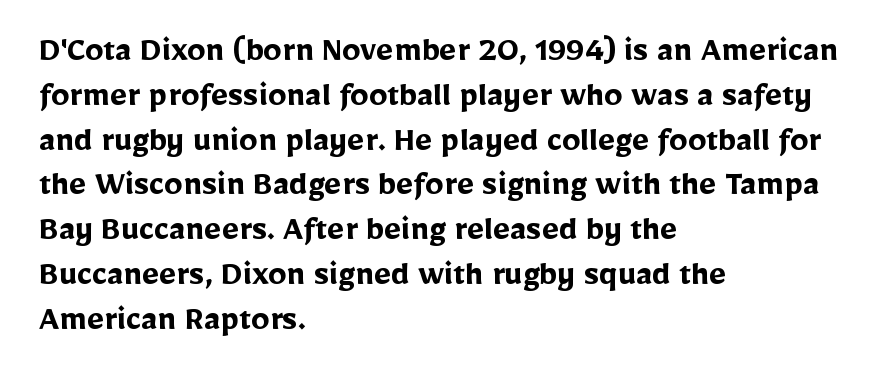
Q: Is the text bold? A: Yes.
Q: Is the text italic (slanted)? A: No, it is upright.
Q: Is the typeface a serif or a sans-serif typeface? A: Sans-serif.
Q: Is the text underlined? A: No.
Q: How is the paragraph aligned? A: Left-aligned.
Q: Is the spacing between letters normal or unusually wide? A: Normal.
Q: Width (condensed, normal, or wide)? A: Normal.
Q: Stroke contrast? A: Low.
Q: x-height? A: Medium.
Q: Monospaced? A: No.
